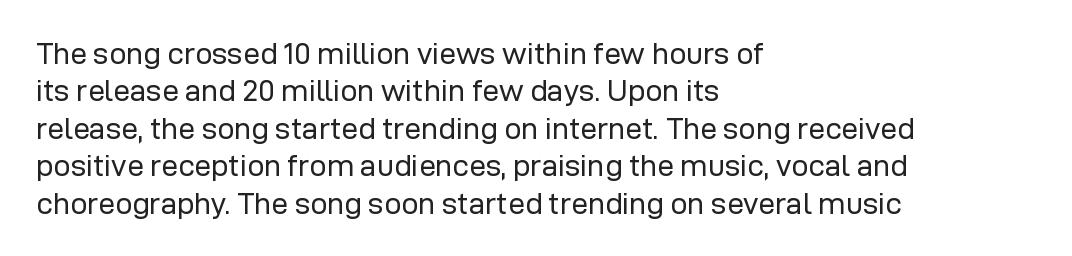
Q: Is the text bold? A: No.
Q: Is the text italic (slanted)? A: No, it is upright.
Q: Is the typeface a serif or a sans-serif typeface? A: Sans-serif.
Q: Is the text underlined? A: No.
Q: How is the paragraph aligned? A: Left-aligned.
Q: Is the spacing between letters normal or unusually wide? A: Normal.
Q: Is the spacing between lines tight, normal or loose? A: Normal.
Q: Width (condensed, normal, or wide)? A: Normal.
Q: Stroke contrast? A: Low.
Q: x-height? A: Medium.
Q: Monospaced? A: No.
